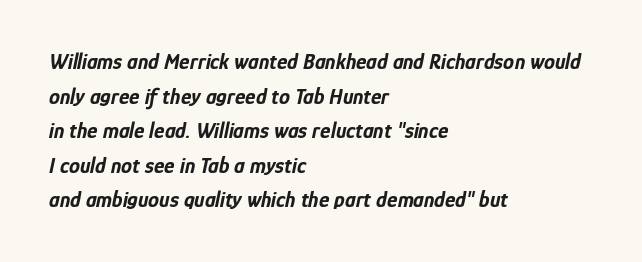
{"italic": "yes", "lean": "right", "slant_degrees": 12, "bold": "yes", "underline": "no", "align": "left", "line_spacing": "normal", "line_spacing_ratio": 1.57, "letter_spacing": "normal", "letter_spacing_em": 0.0, "glyph_px": 22}
